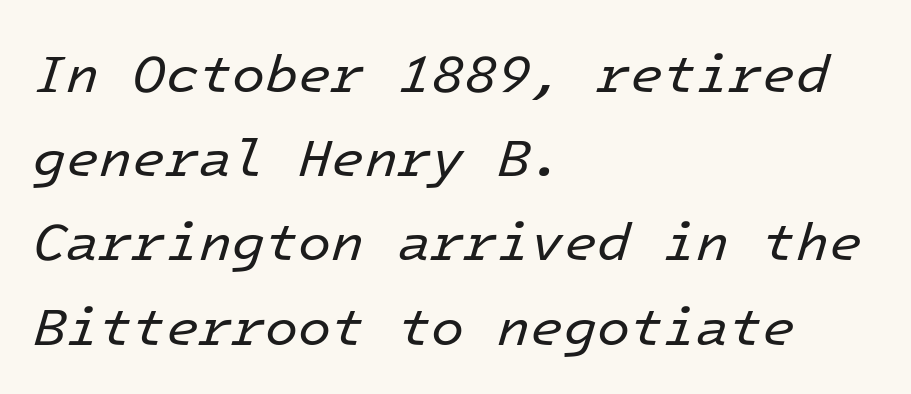
The image shows 54 px regular-weight type, italic (leaning right), monospaced; set left-aligned, normal line spacing (1.56x), normal letter spacing, not underlined; low stroke contrast and a medium x-height.
